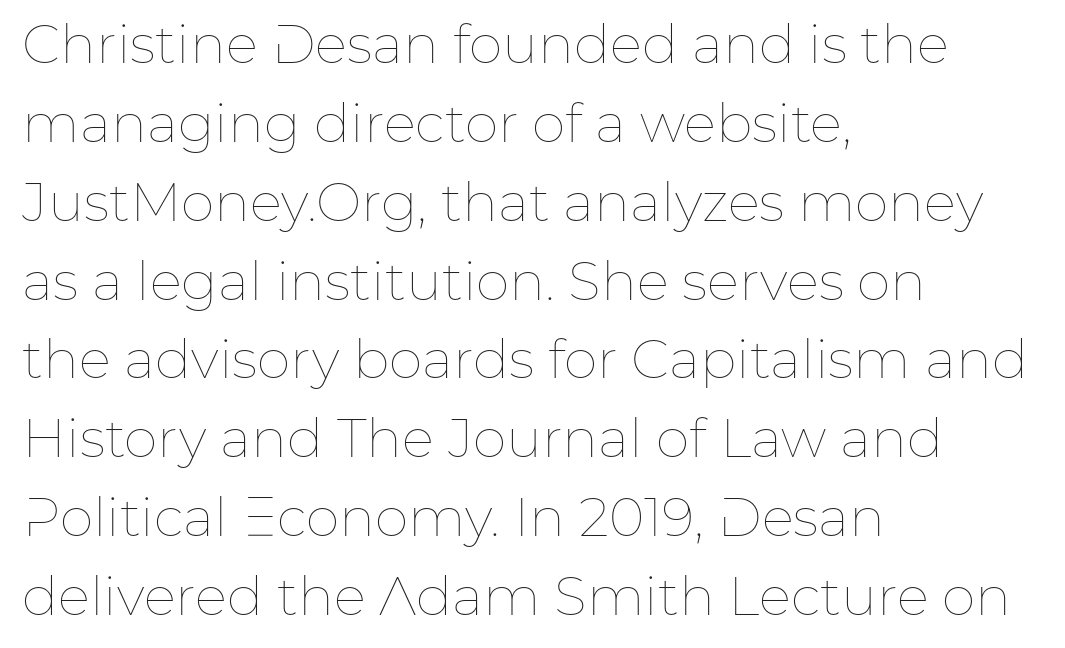
No word sits above an underline. These glyphs show unthickened strokes, regular width or finer. Here the designer chose a conventional face with non-uniform glyph widths. Layout note: lines flush left.
